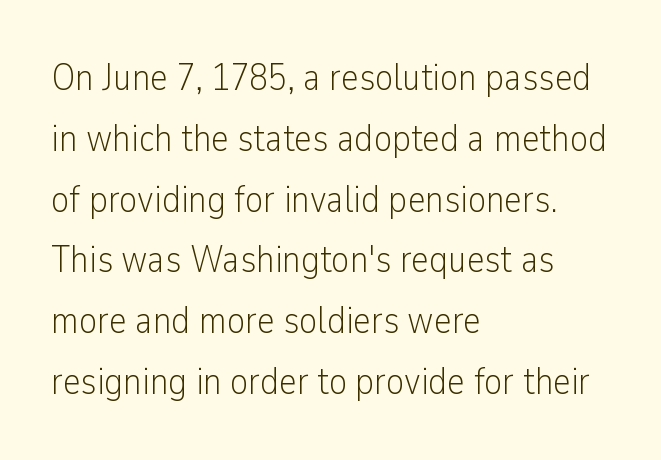
{"serif": "no", "italic": "no", "bold": "no", "weight": "light", "width": "condensed", "stroke_contrast": "low", "x_height": "medium", "monospaced": "no", "underline": "no", "align": "left", "line_spacing": "normal", "line_spacing_ratio": 1.6, "letter_spacing": "normal", "letter_spacing_em": 0.0, "glyph_px": 38}
